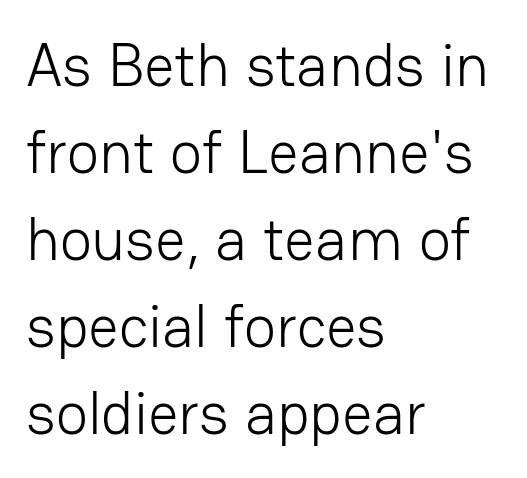
Q: Is the text bold? A: No.
Q: Is the text italic (slanted)? A: No, it is upright.
Q: Is the typeface a serif or a sans-serif typeface? A: Sans-serif.
Q: Is the text underlined? A: No.
Q: How is the paragraph aligned? A: Left-aligned.
Q: Is the spacing between letters normal or unusually wide? A: Normal.
Q: Is the spacing between lines tight, normal or loose? A: Normal.
Q: Width (condensed, normal, or wide)? A: Normal.
Q: Stroke contrast? A: Low.
Q: x-height? A: Medium.
Q: Monospaced? A: No.
